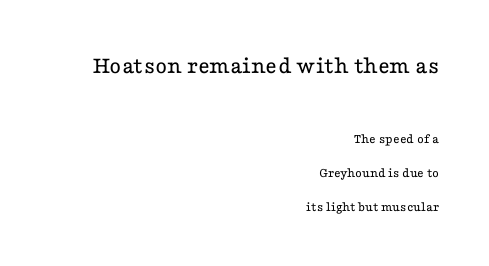
{"italic": "no", "bold": "no", "underline": "no", "align": "right", "line_spacing": "loose", "line_spacing_ratio": 2.41, "letter_spacing": "normal", "letter_spacing_em": 0.0, "larger_block": "first", "size_ratio": 1.79, "glyph_px": 25}
